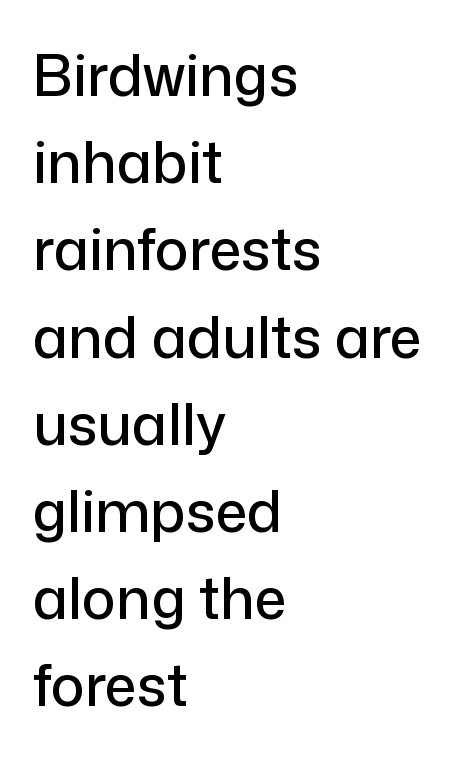
The font family rendered here belongs to the sans-serif group. Short note: letters normally spaced. The zone under the glyphs is completely vacant. Vertical spacing — default. The typesetter chose a ragged-right arrangement here.
